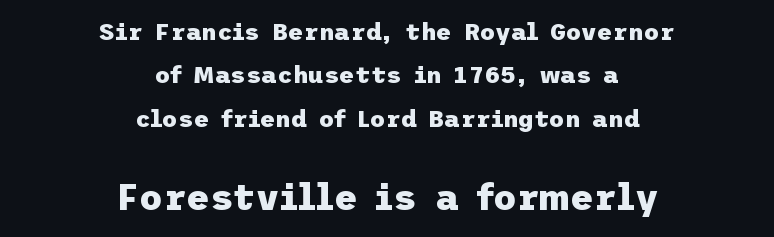
{"serif": "no", "italic": "no", "bold": "yes", "weight": "heavy", "width": "normal", "stroke_contrast": "low", "x_height": "medium", "underline": "no", "align": "center", "line_spacing_ratio": 1.81, "letter_spacing": "normal", "letter_spacing_em": 0.0, "larger_block": "second", "size_ratio": 1.5, "glyph_px": 36}
